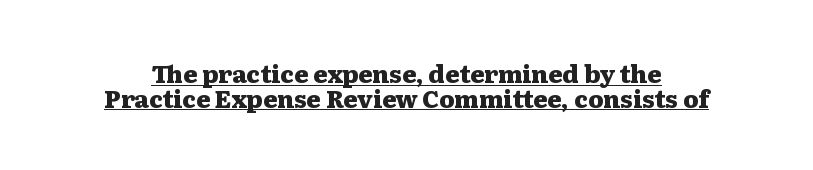
Q: Is the text bold? A: Yes.
Q: Is the text italic (slanted)? A: No, it is upright.
Q: Is the text underlined? A: Yes.
Q: Is the spacing between letters normal or unusually wide? A: Normal.
Q: Is the spacing between lines tight, normal or loose? A: Tight.
